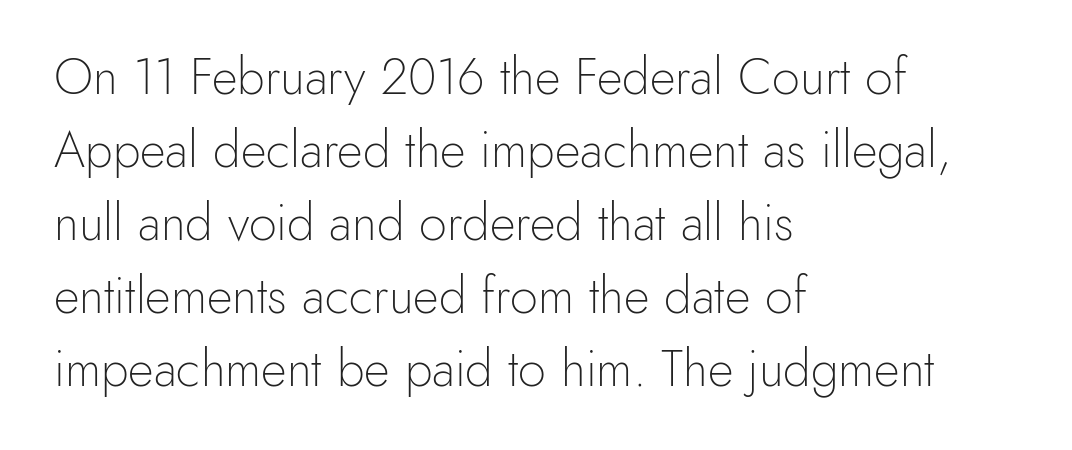
The image shows 50 px light sans-serif type, upright; set left-aligned, normal line spacing (1.46x), normal letter spacing, not underlined; a small x-height.
